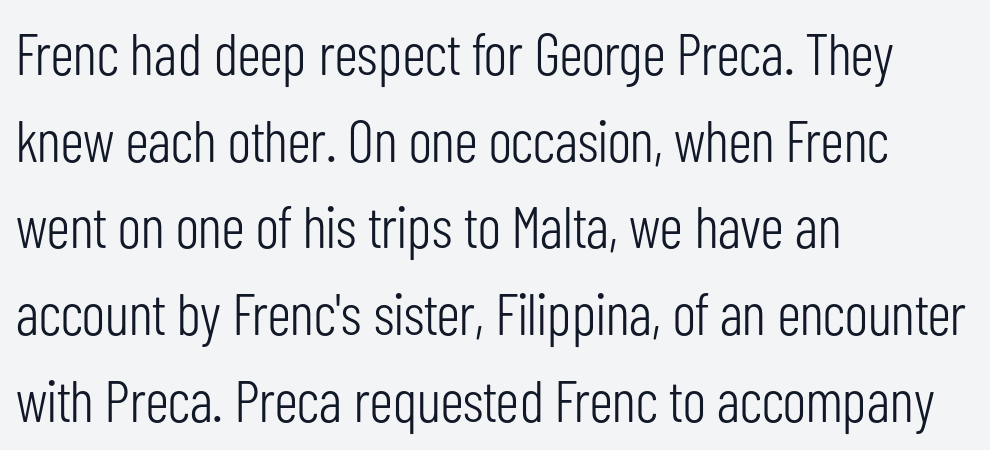
Designer's note — italics off, roman on. Unmarked baselines from the first word to the last. Is the block centered? No — it sits flush against the left margin. Heaviness? Minimal to ordinary, like unemphasized prose. Is this a fixed-width face? No — the glyphs have proportional, varying widths.
